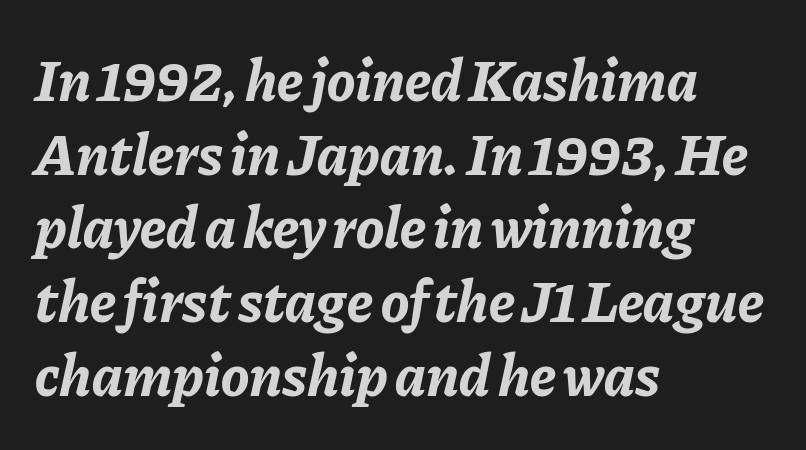
{"italic": "yes", "lean": "right", "slant_degrees": 11, "bold": "yes", "weight": "bold", "width": "normal", "stroke_contrast": "low", "x_height": "medium", "monospaced": "no", "underline": "no", "align": "left", "line_spacing": "normal", "line_spacing_ratio": 1.25, "letter_spacing": "normal", "letter_spacing_em": 0.0, "glyph_px": 59}
